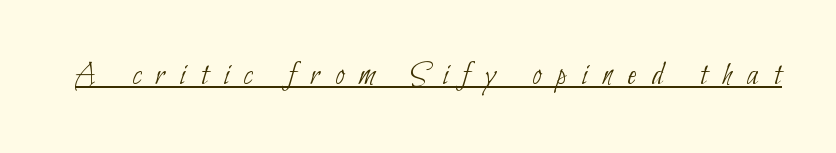
Q: Is the text bold? A: No.
Q: Is the typeface a serif or a sans-serif typeface? A: Sans-serif.
Q: Is the text underlined? A: Yes.
Q: Is the spacing between letters normal or unusually wide? A: Unusually wide.
Q: Width (condensed, normal, or wide)? A: Condensed.
Q: Stroke contrast? A: Low.
Q: x-height? A: Small.
Q: Monospaced? A: No.
